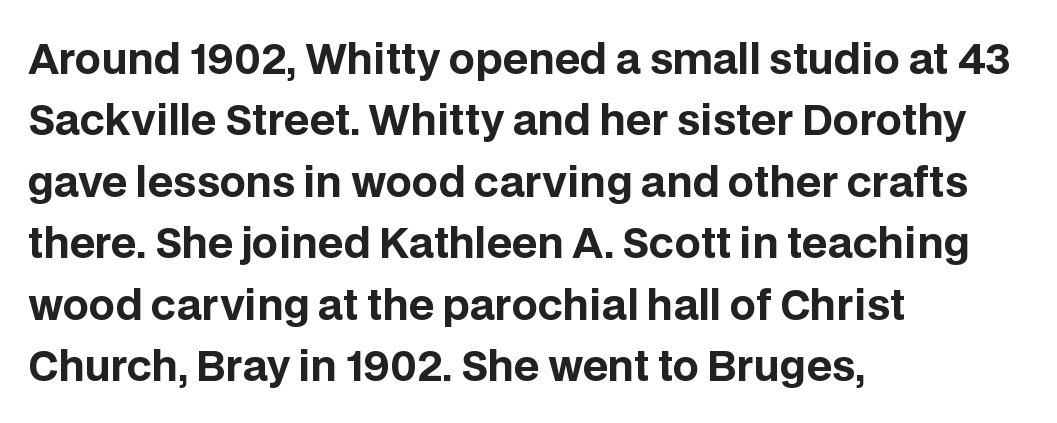
{"serif": "no", "italic": "no", "bold": "yes", "weight": "bold", "width": "normal", "stroke_contrast": "low", "x_height": "large", "monospaced": "no", "underline": "no", "align": "left", "line_spacing": "normal", "line_spacing_ratio": 1.5, "letter_spacing": "normal", "letter_spacing_em": 0.0, "glyph_px": 41}
